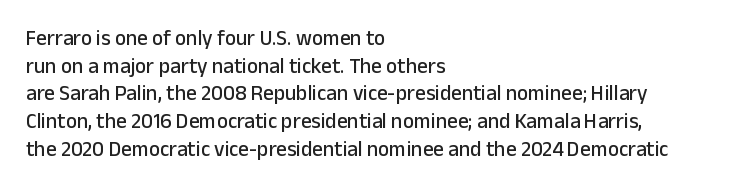
The image shows 21 px text type, upright; set left-aligned, normal line spacing (1.32x), normal letter spacing, not underlined.
